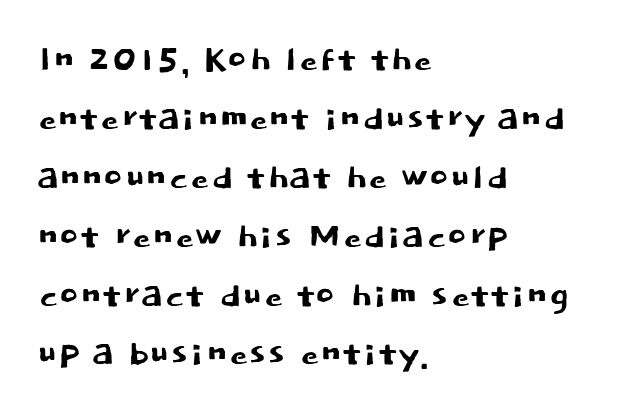
Q: Is the text italic (slanted)? A: No, it is upright.
Q: Is the typeface a serif or a sans-serif typeface? A: Sans-serif.
Q: Is the text underlined? A: No.
Q: How is the paragraph aligned? A: Left-aligned.
Q: Is the spacing between letters normal or unusually wide? A: Normal.
Q: Is the spacing between lines tight, normal or loose? A: Normal.
Q: Width (condensed, normal, or wide)? A: Normal.
Q: Stroke contrast? A: Low.
Q: x-height? A: Large.
Q: Monospaced? A: No.
